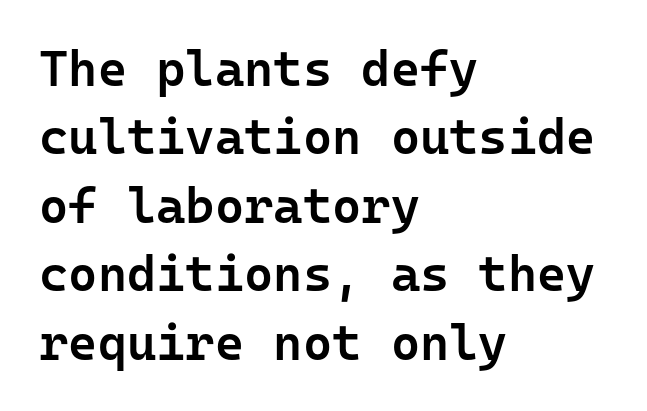
Q: Is the text bold? A: Semi-bold.
Q: Is the text italic (slanted)? A: No, it is upright.
Q: Is the typeface a serif or a sans-serif typeface? A: Sans-serif.
Q: Is the text underlined? A: No.
Q: How is the paragraph aligned? A: Left-aligned.
Q: Is the spacing between letters normal or unusually wide? A: Normal.
Q: Is the spacing between lines tight, normal or loose? A: Normal.
Q: Width (condensed, normal, or wide)? A: Normal.
Q: Stroke contrast? A: Low.
Q: x-height? A: Medium.
Q: Monospaced? A: Yes.
